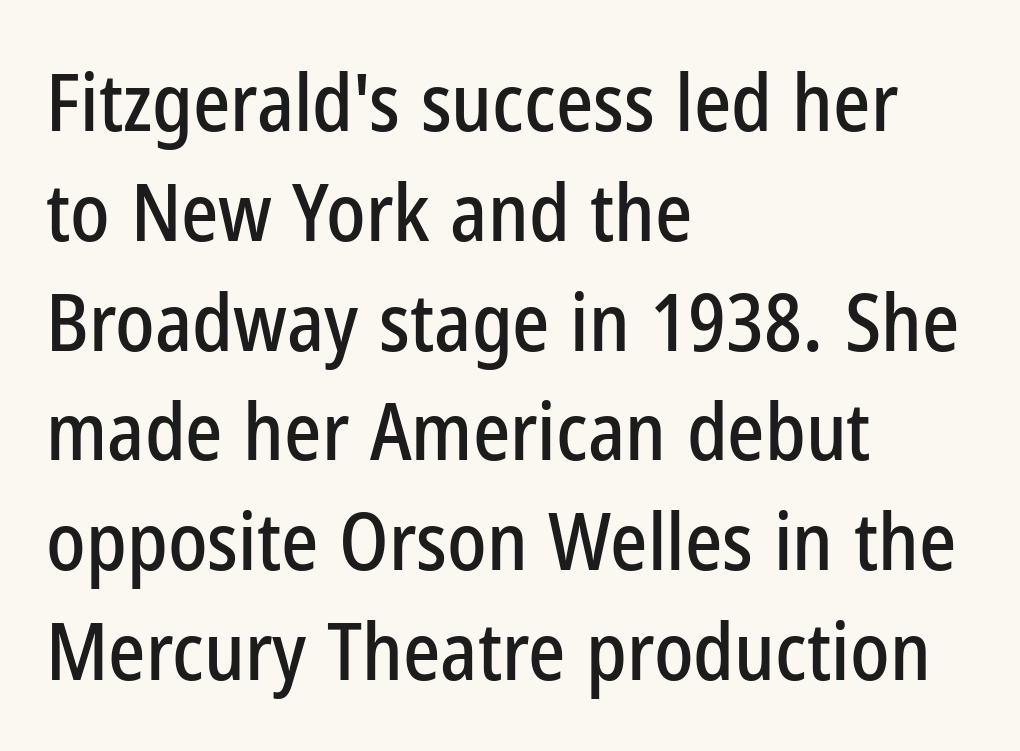
The image shows 79 px condensed sans-serif type, upright; set left-aligned, normal line spacing (1.39x), normal letter spacing, not underlined; low stroke contrast and a medium x-height.
